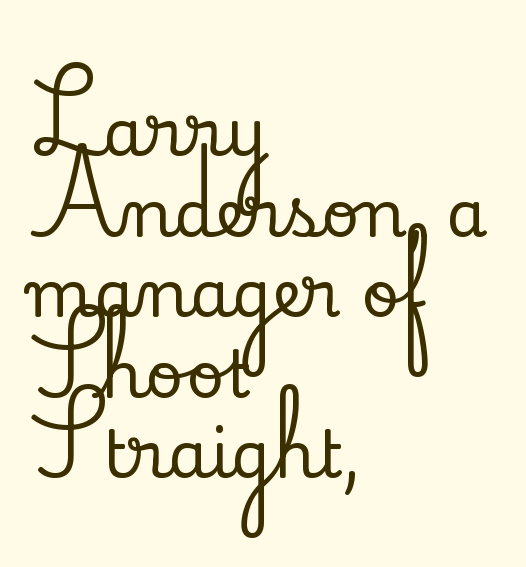
Q: Is the text italic (slanted)? A: No, it is upright.
Q: Is the typeface a serif or a sans-serif typeface? A: Serif.
Q: Is the text underlined? A: No.
Q: How is the paragraph aligned? A: Left-aligned.
Q: Is the spacing between letters normal or unusually wide? A: Normal.
Q: Width (condensed, normal, or wide)? A: Normal.
Q: Stroke contrast? A: Low.
Q: x-height? A: Small.
Q: Monospaced? A: No.
